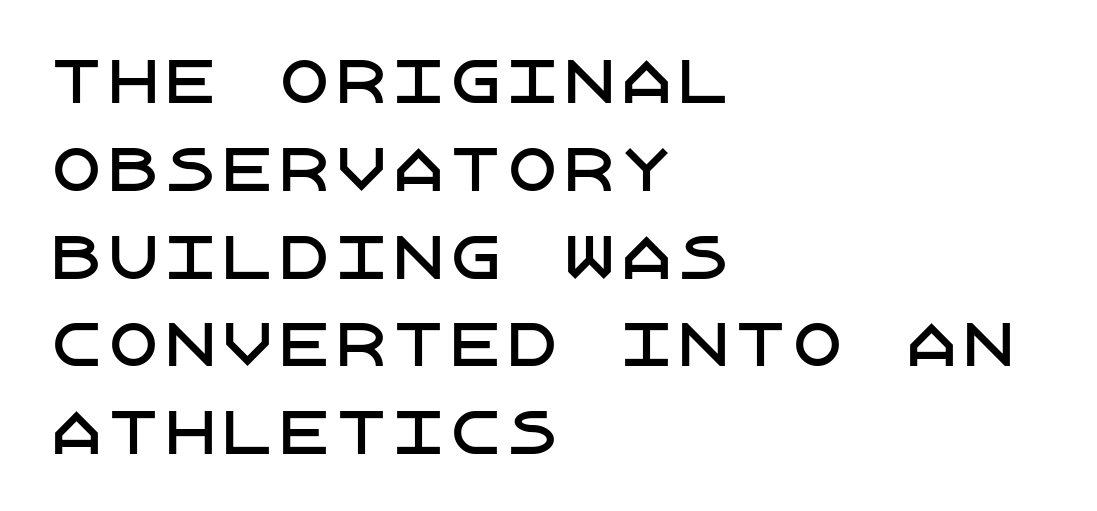
The image shows 57 px sans-serif type, upright; set left-aligned, normal line spacing (1.54x), normal letter spacing, not underlined; low stroke contrast and a large x-height.
